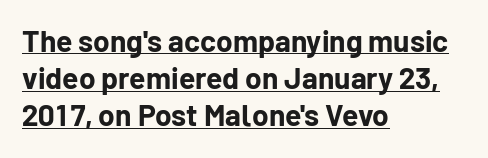
Q: Is the text bold? A: Yes.
Q: Is the text italic (slanted)? A: No, it is upright.
Q: Is the typeface a serif or a sans-serif typeface? A: Sans-serif.
Q: Is the text underlined? A: Yes.
Q: How is the paragraph aligned? A: Left-aligned.
Q: Is the spacing between letters normal or unusually wide? A: Normal.
Q: Width (condensed, normal, or wide)? A: Normal.
Q: Stroke contrast? A: Low.
Q: x-height? A: Medium.
Q: Monospaced? A: No.
